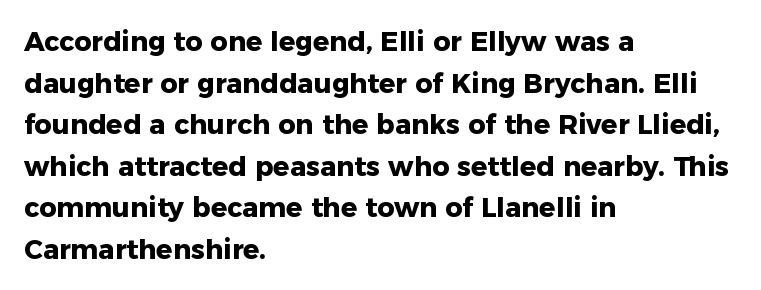
This sample keeps an unexceptional amount of space between lines. Which margin do the lines hug? The left one — the right edge is uneven. The specimen omits any rule beneath the text block's lines. Students, note that the glyphs here touch the page at normal intervals. This is heavy type, rendered in bold.
